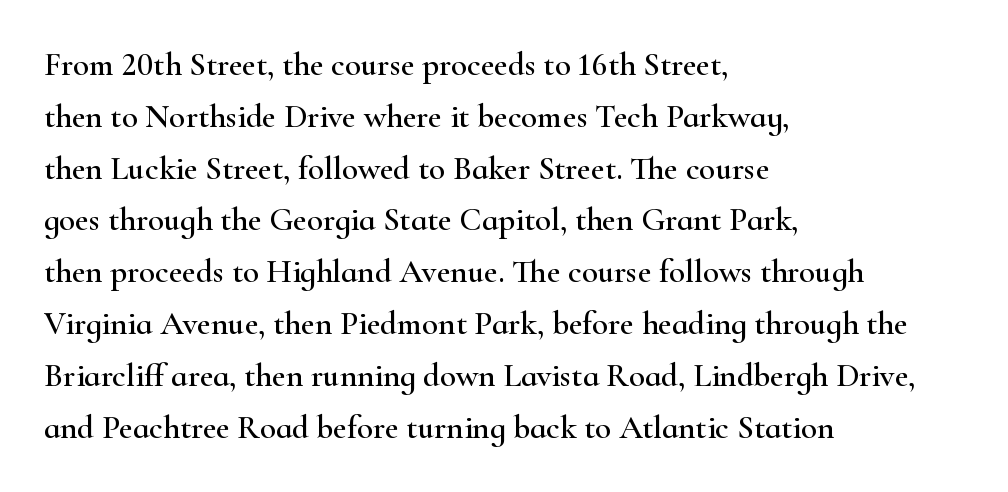
{"serif": "yes", "italic": "no", "width": "wide", "stroke_contrast": "high", "x_height": "small", "monospaced": "no", "underline": "no", "align": "left", "line_spacing": "normal", "line_spacing_ratio": 1.57, "letter_spacing": "normal", "letter_spacing_em": 0.0, "glyph_px": 33}
